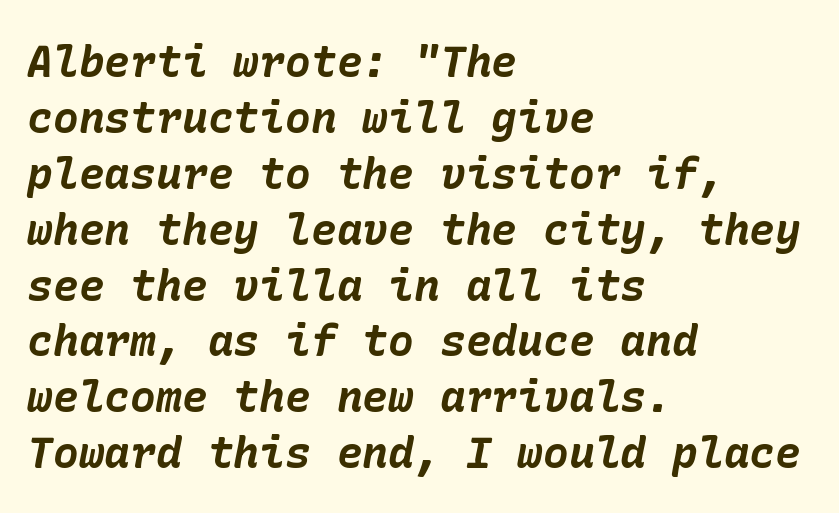
{"italic": "yes", "lean": "right", "slant_degrees": 10, "bold": "yes", "weight": "bold", "width": "normal", "stroke_contrast": "low", "x_height": "medium", "underline": "no", "align": "left", "line_spacing": "normal", "line_spacing_ratio": 1.3, "letter_spacing": "normal", "letter_spacing_em": 0.0, "glyph_px": 43}
